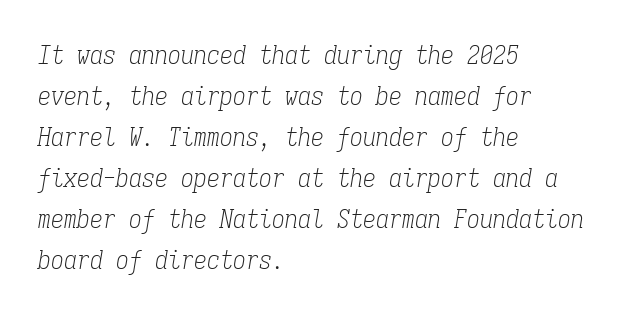
Left-aligned paragraph, ragged on the right. The typography opts for an oblique posture over an upright one. Weight: in the light-to-regular range. Spacing between characters is what you'd get straight out of the box. The gap between lines stays unmarked.
